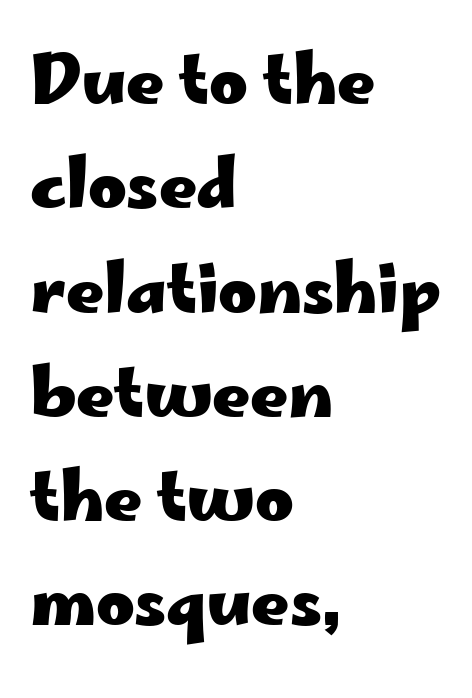
The image shows 66 px heavy, wide sans-serif type, upright; set left-aligned, normal line spacing (1.58x), normal letter spacing, not underlined; low stroke contrast and a small x-height.
